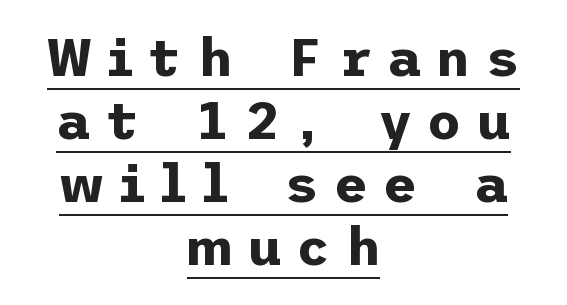
Q: Is the text bold? A: Yes.
Q: Is the text italic (slanted)? A: No, it is upright.
Q: Is the typeface a serif or a sans-serif typeface? A: Sans-serif.
Q: Is the text underlined? A: Yes.
Q: How is the paragraph aligned? A: Centered.
Q: Is the spacing between letters normal or unusually wide? A: Unusually wide.
Q: Width (condensed, normal, or wide)? A: Normal.
Q: Stroke contrast? A: Low.
Q: x-height? A: Medium.
